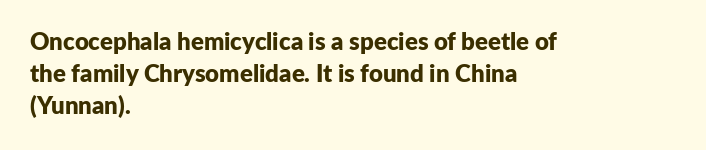
{"italic": "no", "bold": "yes", "underline": "no", "align": "left", "line_spacing": "normal", "line_spacing_ratio": 1.34, "letter_spacing": "normal", "letter_spacing_em": 0.0, "glyph_px": 24}
